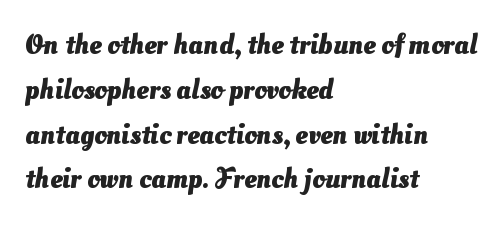
Q: Is the text bold? A: Yes.
Q: Is the typeface a serif or a sans-serif typeface? A: Sans-serif.
Q: Is the text underlined? A: No.
Q: How is the paragraph aligned? A: Left-aligned.
Q: Is the spacing between letters normal or unusually wide? A: Normal.
Q: Is the spacing between lines tight, normal or loose? A: Normal.
Q: Width (condensed, normal, or wide)? A: Normal.
Q: Stroke contrast? A: Medium.
Q: x-height? A: Small.
Q: Monospaced? A: No.
